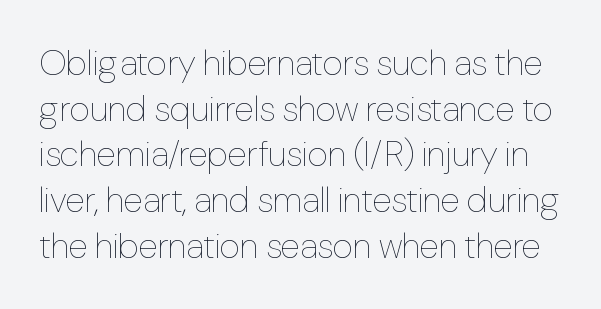
If you measured baseline to baseline, you'd find a middling distance. Letter spacing: default. No heavy texture on the line: the type isn't bold. It's the straight-up-and-down kind of type. Each row of text sits above clean, open space. Here the designer chose a conventional face with non-uniform glyph widths.
